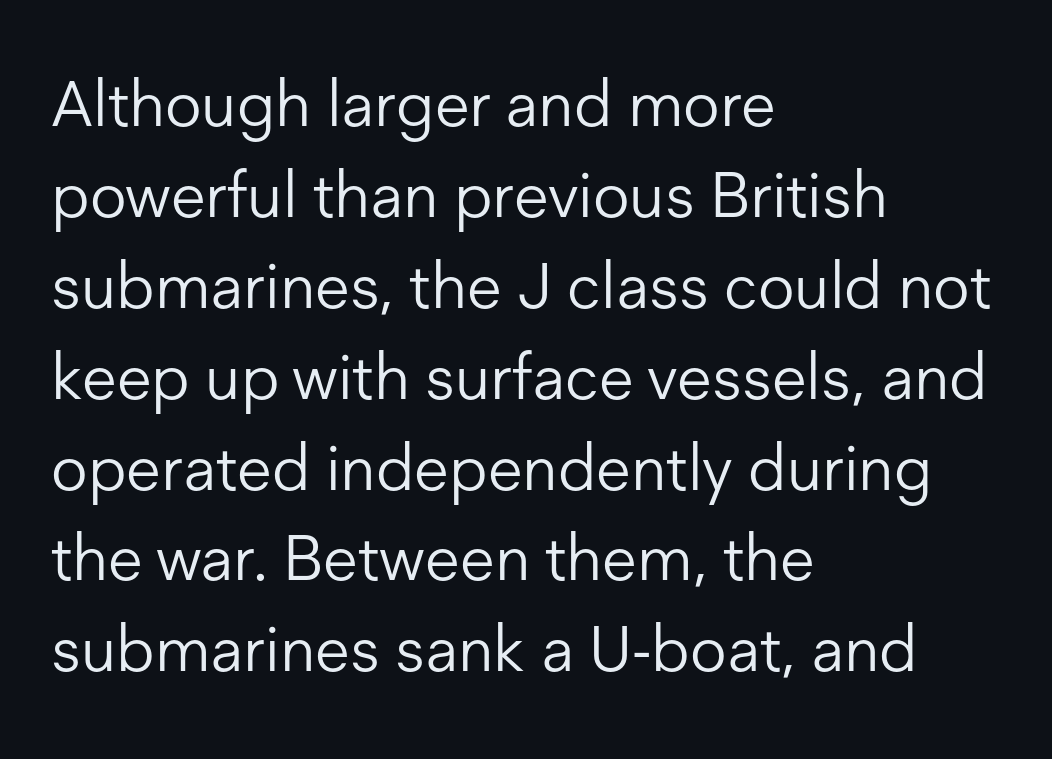
The rendering shows plain stroke endings on the letterforms — a sans-serif design. The foot of each line stays bare and open. Compared with a typical body face, this is equally light or lighter still. Unlike italic type, these characters show no tilt at all. Vertically, the passage feels balanced, rows spaced as you'd expect.
